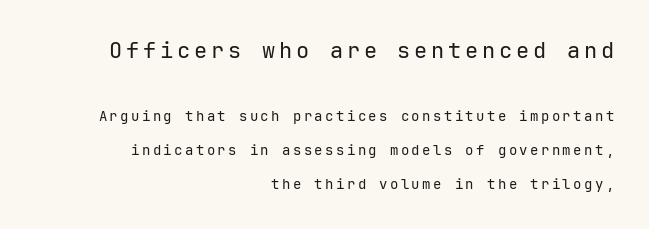
Size hierarchy here favors the leading block over the trailing one. Does the leading feel generous? Absolutely, it's lavish. Ordinary non-slanted type is in use. Honestly, there is no underline to notice here at all. The passage shown is not bold in any degree. The setting favours the right margin, as signatures and pull-quotes sometimes do.
